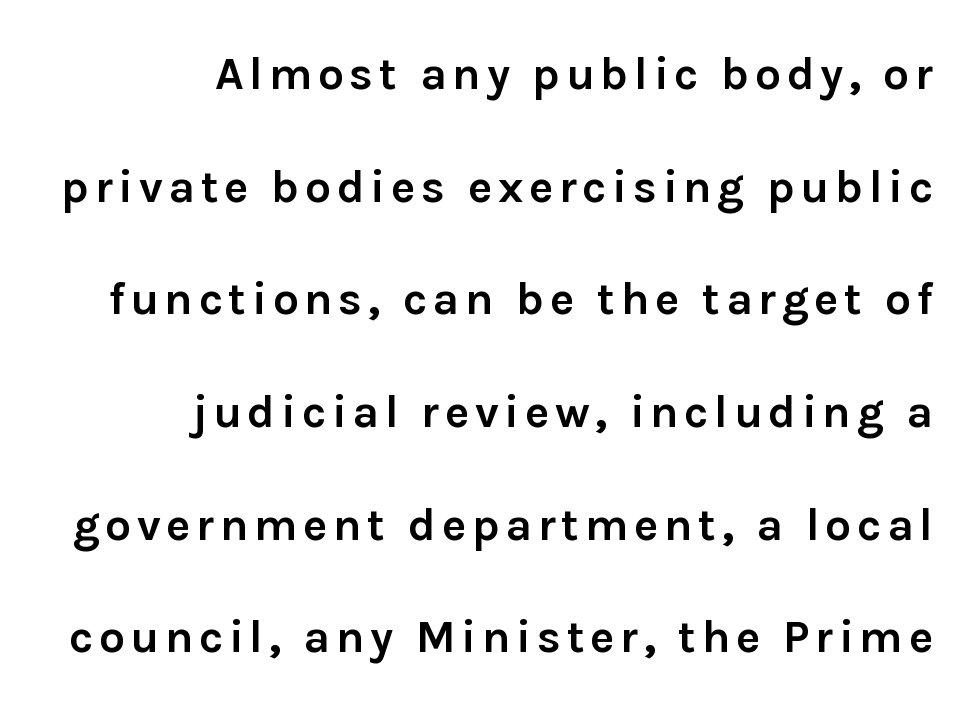
Q: Is the text bold? A: Yes.
Q: Is the text italic (slanted)? A: No, it is upright.
Q: Is the typeface a serif or a sans-serif typeface? A: Sans-serif.
Q: Is the text underlined? A: No.
Q: How is the paragraph aligned? A: Right-aligned.
Q: Is the spacing between lines tight, normal or loose? A: Loose.
Q: Width (condensed, normal, or wide)? A: Normal.
Q: Stroke contrast? A: Low.
Q: x-height? A: Medium.
Q: Monospaced? A: No.
